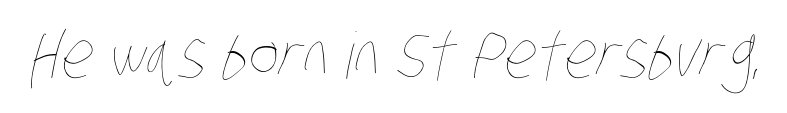
Q: Is the text bold? A: No.
Q: Is the text underlined? A: No.
Q: Is the spacing between letters normal or unusually wide? A: Normal.
Q: Width (condensed, normal, or wide)? A: Condensed.
Q: Stroke contrast? A: Low.
Q: x-height? A: Large.
Q: Monospaced? A: No.
